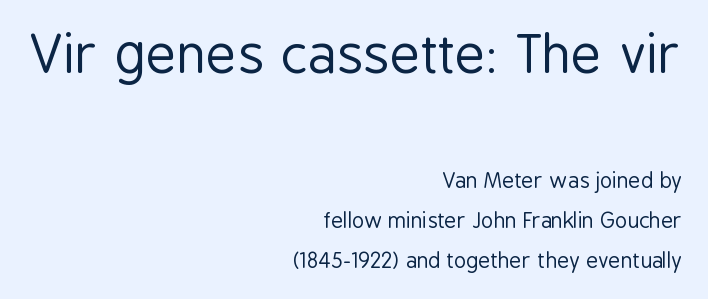
Q: Is the text bold? A: No.
Q: Is the text italic (slanted)? A: No, it is upright.
Q: Is the typeface a serif or a sans-serif typeface? A: Sans-serif.
Q: Is the text underlined? A: No.
Q: How is the paragraph aligned? A: Right-aligned.
Q: Is the spacing between letters normal or unusually wide? A: Normal.
Q: Is the spacing between lines tight, normal or loose? A: Loose.
Q: Which block of text is set in a larger size, the first (top) or the second (bottom)? A: The first (top) one.
Q: Width (condensed, normal, or wide)? A: Condensed.
Q: Stroke contrast? A: Low.
Q: x-height? A: Medium.
Q: Monospaced? A: No.
